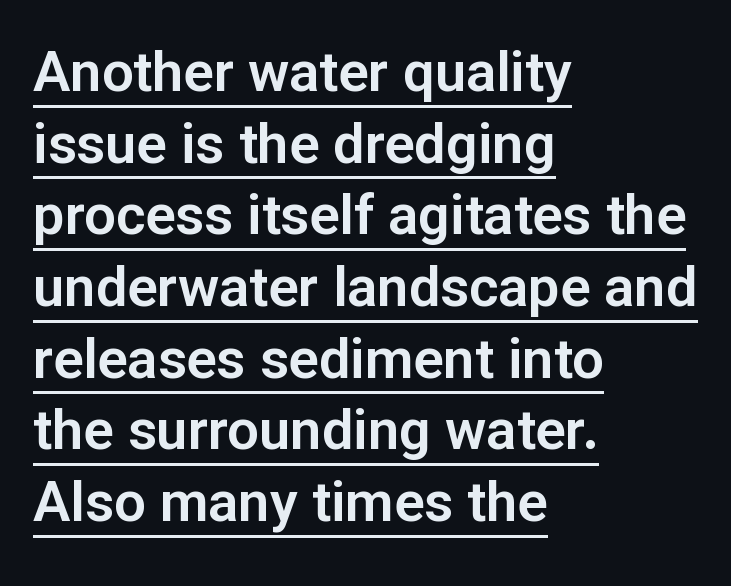
Q: Is the text italic (slanted)? A: No, it is upright.
Q: Is the typeface a serif or a sans-serif typeface? A: Sans-serif.
Q: Is the text underlined? A: Yes.
Q: How is the paragraph aligned? A: Left-aligned.
Q: Is the spacing between letters normal or unusually wide? A: Normal.
Q: Is the spacing between lines tight, normal or loose? A: Normal.
Q: Width (condensed, normal, or wide)? A: Normal.
Q: Stroke contrast? A: Low.
Q: x-height? A: Medium.
Q: Monospaced? A: No.
